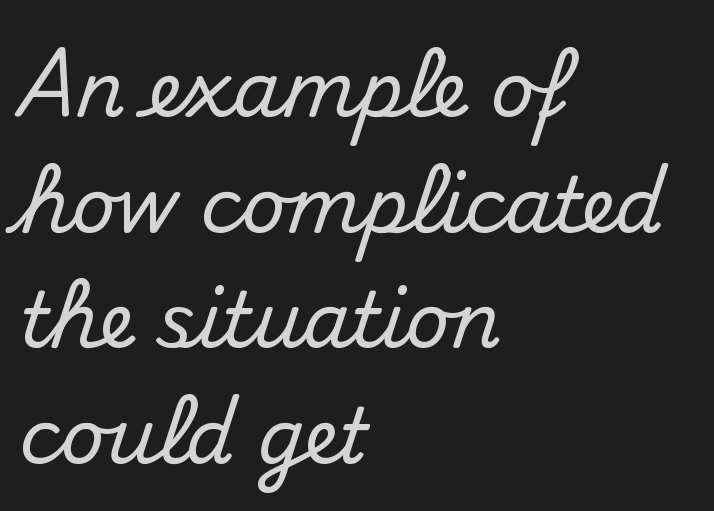
Descenders are the only things crossing below the line. Nobody touched the tracking dial on this one. This sample has the flowing, uneven cadence of proportional lettering.
